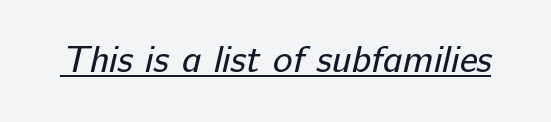
The image shows 37 px regular-weight sans-serif type; set normal letter spacing, underlined; low stroke contrast and a medium x-height.
